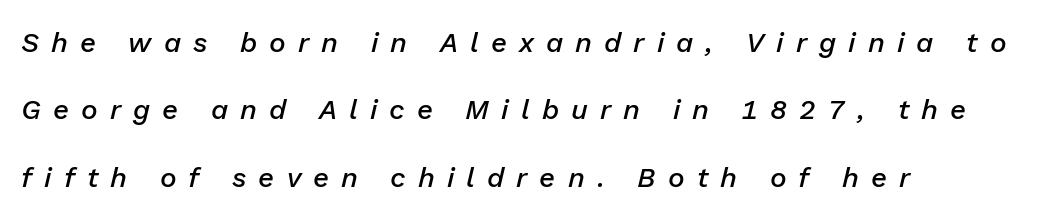
{"italic": "yes", "lean": "right", "slant_degrees": 13, "bold": "semi", "weight": "semibold", "width": "normal", "stroke_contrast": "low", "x_height": "medium", "monospaced": "no", "underline": "no", "align": "left", "line_spacing": "loose", "line_spacing_ratio": 2.41, "letter_spacing": "wide", "letter_spacing_em": 0.43, "glyph_px": 28}
